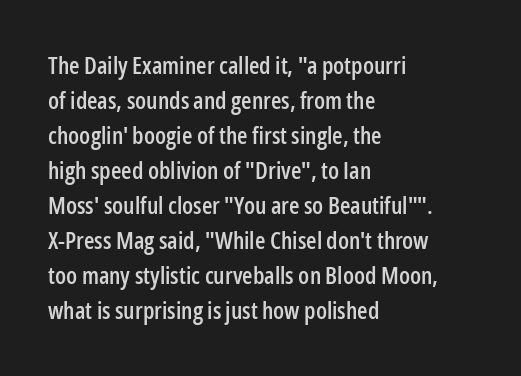
The image shows 24 px text type, upright; set left-aligned, normal line spacing (1.46x), normal letter spacing, not underlined.
